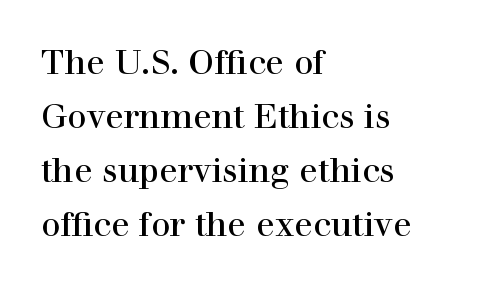
The image shows 34 px regular-weight serif type, upright; set left-aligned, normal line spacing (1.59x), normal letter spacing, not underlined; high stroke contrast and a medium x-height.
